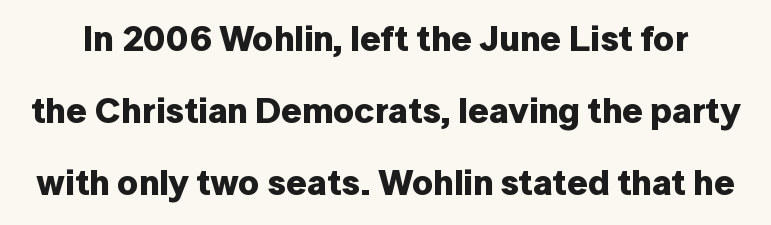
This rendering features lettering with no underline. Looks like regular typesetting: each glyph gets only the width it needs. The gaps between neighbouring characters are ordinary and unremarkable. The rendering uses a bold face; every stroke is thick and dark. Style check: upright. The leading is generous, giving the passage an open texture.
